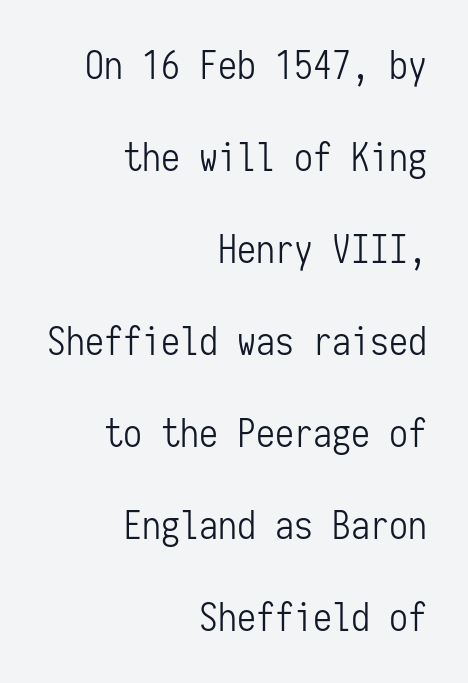
Q: Is the text bold? A: No.
Q: Is the text italic (slanted)? A: No, it is upright.
Q: Is the typeface a serif or a sans-serif typeface? A: Sans-serif.
Q: Is the text underlined? A: No.
Q: How is the paragraph aligned? A: Right-aligned.
Q: Is the spacing between letters normal or unusually wide? A: Normal.
Q: Is the spacing between lines tight, normal or loose? A: Loose.
Q: Width (condensed, normal, or wide)? A: Condensed.
Q: Stroke contrast? A: Low.
Q: x-height? A: Medium.
Q: Monospaced? A: Yes.
